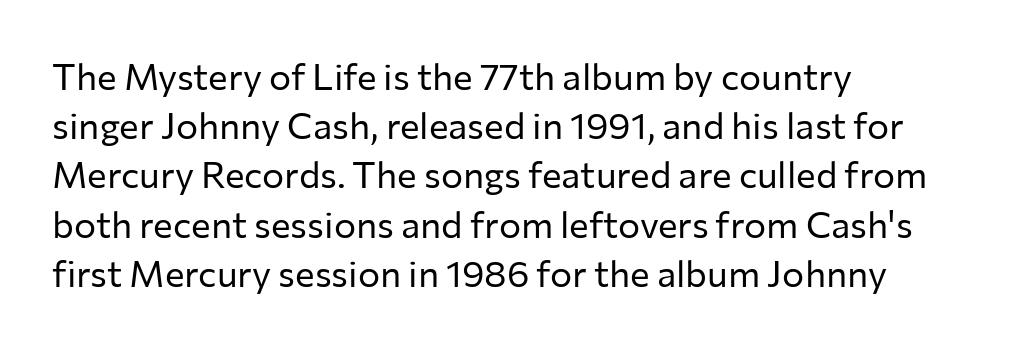
{"serif": "no", "italic": "no", "bold": "no", "weight": "regular", "width": "normal", "stroke_contrast": "low", "x_height": "medium", "monospaced": "no", "underline": "no", "align": "left", "line_spacing": "normal", "line_spacing_ratio": 1.33, "letter_spacing": "normal", "letter_spacing_em": 0.0, "glyph_px": 37}
